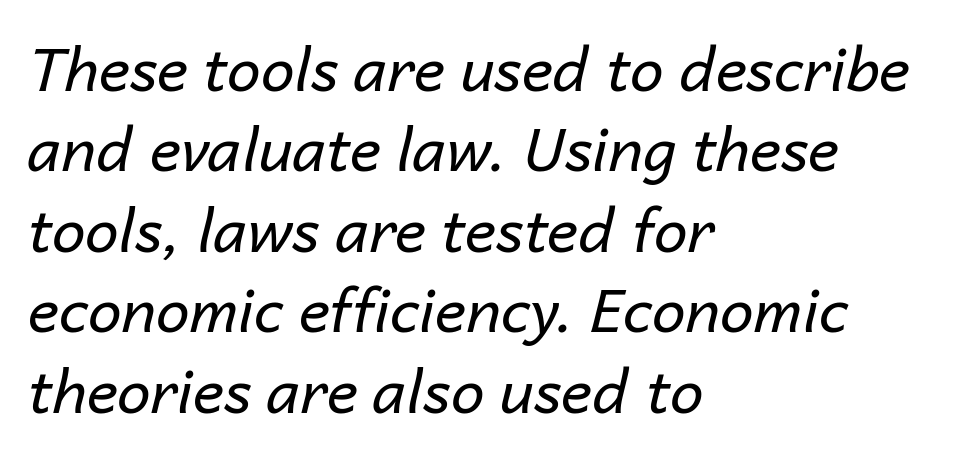
The image shows 60 px regular-weight type, italic (leaning right); set left-aligned, normal line spacing (1.34x), normal letter spacing, not underlined; low stroke contrast and a medium x-height.
